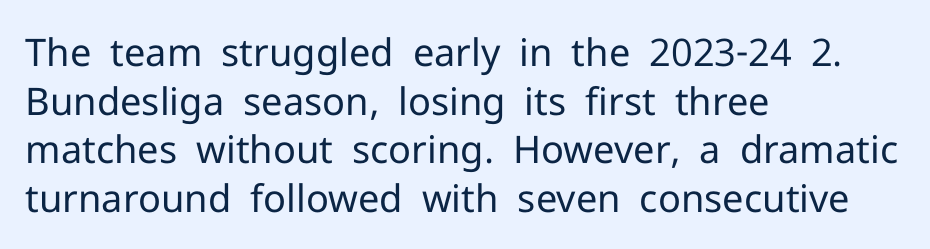
Q: Is the text bold? A: No.
Q: Is the text italic (slanted)? A: No, it is upright.
Q: Is the typeface a serif or a sans-serif typeface? A: Sans-serif.
Q: Is the text underlined? A: No.
Q: How is the paragraph aligned? A: Left-aligned.
Q: Is the spacing between letters normal or unusually wide? A: Normal.
Q: Is the spacing between lines tight, normal or loose? A: Normal.
Q: Width (condensed, normal, or wide)? A: Normal.
Q: Stroke contrast? A: Low.
Q: x-height? A: Medium.
Q: Monospaced? A: No.
